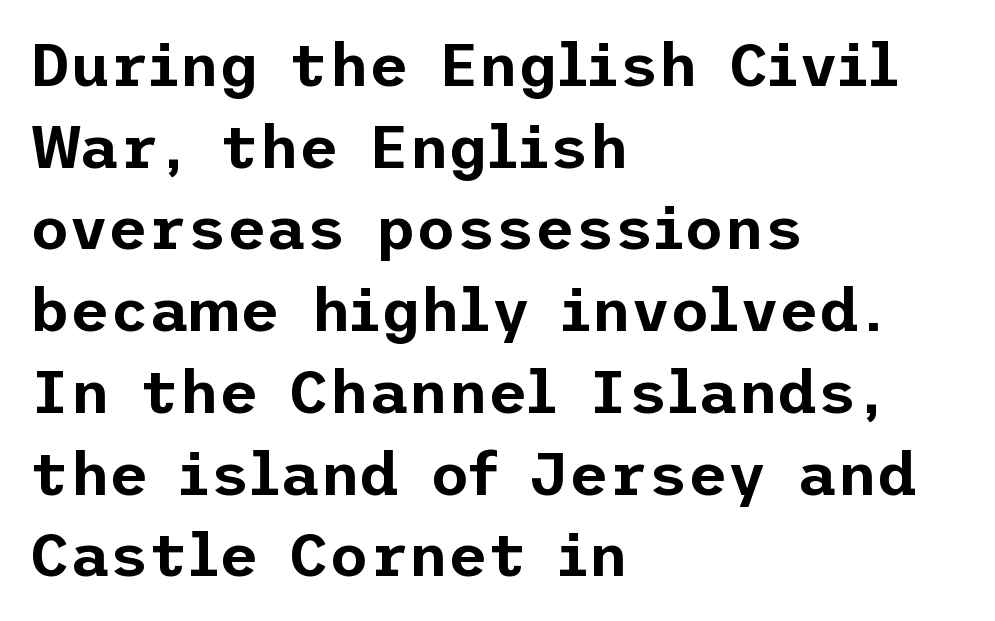
Q: Is the text italic (slanted)? A: No, it is upright.
Q: Is the typeface a serif or a sans-serif typeface? A: Sans-serif.
Q: Is the text underlined? A: No.
Q: How is the paragraph aligned? A: Left-aligned.
Q: Is the spacing between letters normal or unusually wide? A: Normal.
Q: Is the spacing between lines tight, normal or loose? A: Normal.
Q: Width (condensed, normal, or wide)? A: Normal.
Q: Stroke contrast? A: Low.
Q: x-height? A: Medium.
